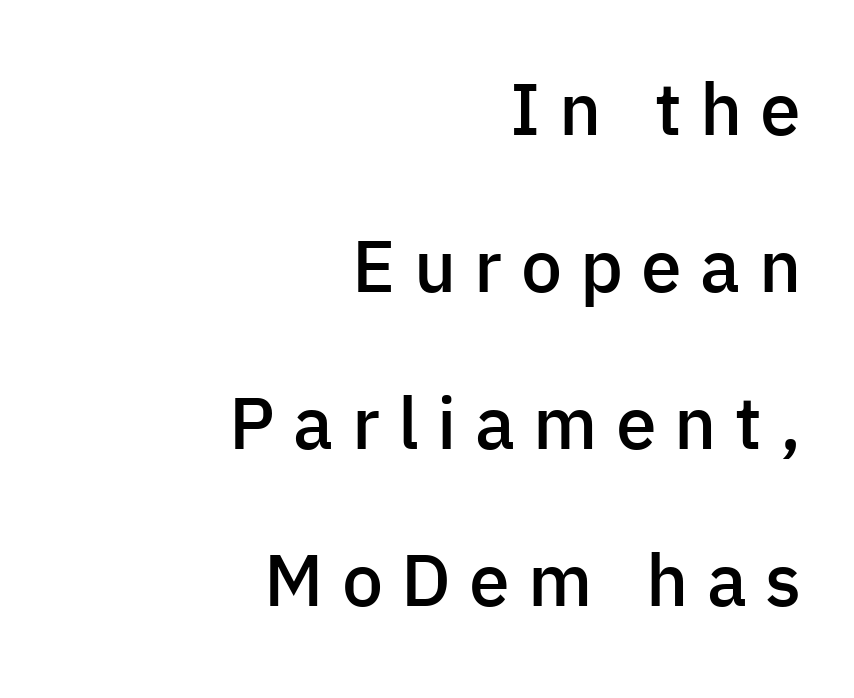
Q: Is the text bold? A: Semi-bold.
Q: Is the text italic (slanted)? A: No, it is upright.
Q: Is the typeface a serif or a sans-serif typeface? A: Sans-serif.
Q: Is the text underlined? A: No.
Q: How is the paragraph aligned? A: Right-aligned.
Q: Is the spacing between letters normal or unusually wide? A: Unusually wide.
Q: Is the spacing between lines tight, normal or loose? A: Loose.
Q: Width (condensed, normal, or wide)? A: Normal.
Q: Stroke contrast? A: Low.
Q: x-height? A: Medium.
Q: Monospaced? A: No.
